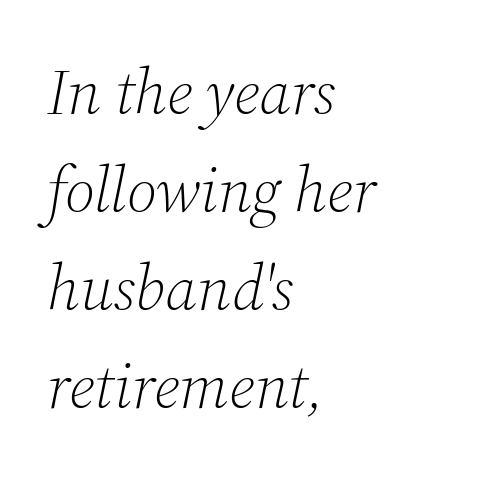
{"serif": "yes", "italic": "yes", "lean": "right", "slant_degrees": 12, "bold": "no", "weight": "light", "width": "normal", "stroke_contrast": "medium", "x_height": "medium", "monospaced": "no", "underline": "no", "align": "left", "line_spacing": "normal", "line_spacing_ratio": 1.53, "letter_spacing": "normal", "letter_spacing_em": 0.0, "glyph_px": 64}
